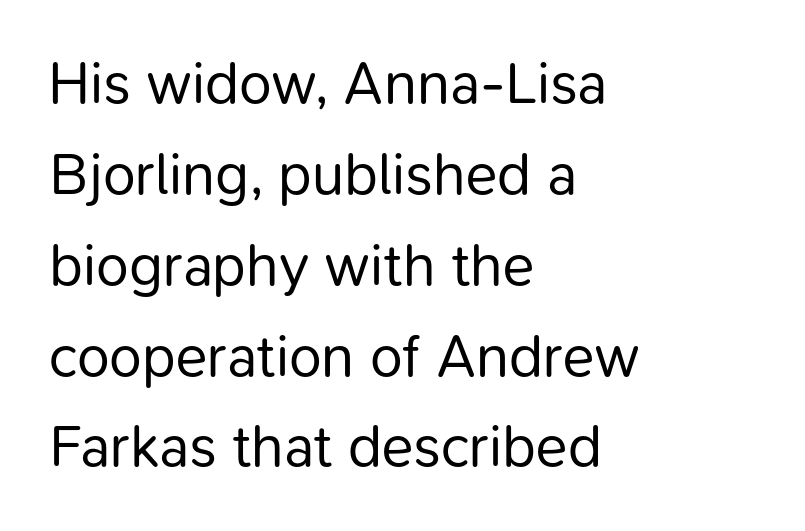
Q: Is the text bold? A: No.
Q: Is the text italic (slanted)? A: No, it is upright.
Q: Is the typeface a serif or a sans-serif typeface? A: Sans-serif.
Q: Is the text underlined? A: No.
Q: How is the paragraph aligned? A: Left-aligned.
Q: Is the spacing between letters normal or unusually wide? A: Normal.
Q: Is the spacing between lines tight, normal or loose? A: Normal.
Q: Width (condensed, normal, or wide)? A: Normal.
Q: Stroke contrast? A: Low.
Q: x-height? A: Medium.
Q: Monospaced? A: No.
